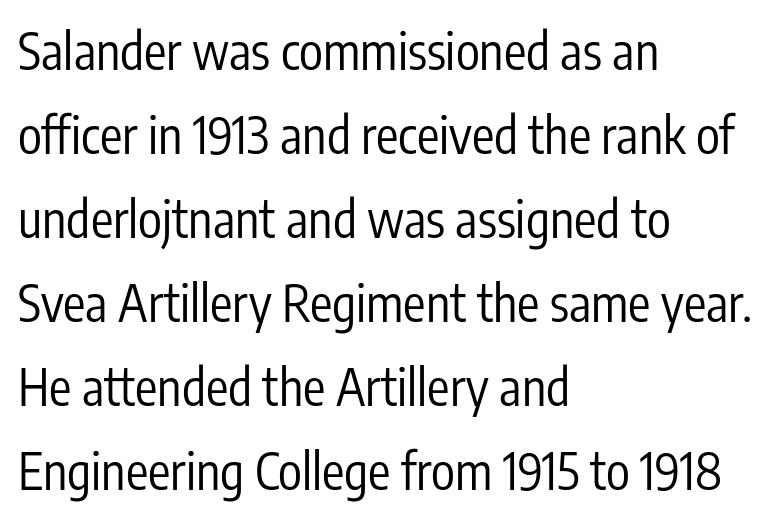
Q: Is the text bold? A: No.
Q: Is the text italic (slanted)? A: No, it is upright.
Q: Is the typeface a serif or a sans-serif typeface? A: Sans-serif.
Q: Is the text underlined? A: No.
Q: How is the paragraph aligned? A: Left-aligned.
Q: Is the spacing between letters normal or unusually wide? A: Normal.
Q: Is the spacing between lines tight, normal or loose? A: Normal.
Q: Width (condensed, normal, or wide)? A: Condensed.
Q: Stroke contrast? A: Low.
Q: x-height? A: Medium.
Q: Monospaced? A: No.
